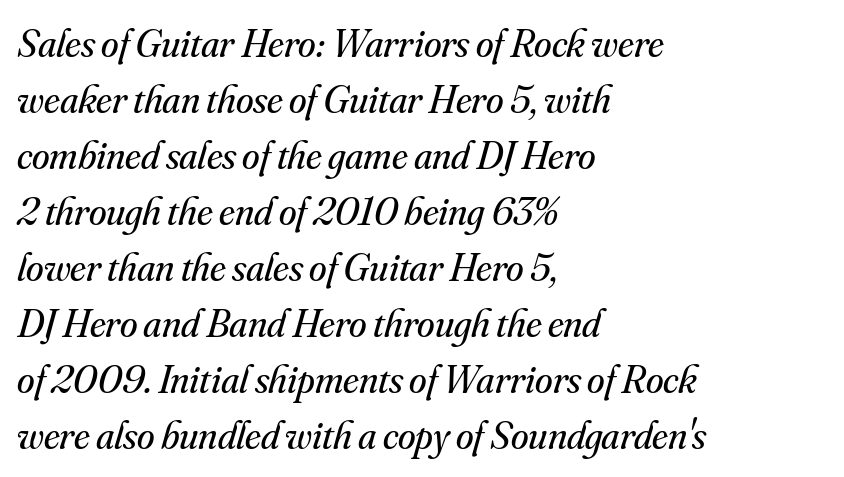
The image shows 40 px regular-weight serif type, italic (leaning right); set left-aligned, normal line spacing (1.4x), normal letter spacing, not underlined; medium stroke contrast and a small x-height.
